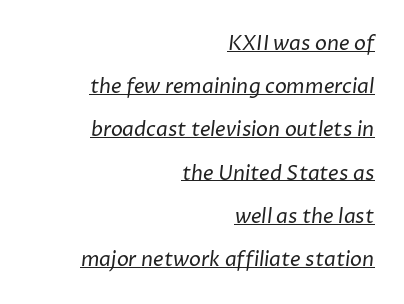
The image shows 20 px text type; set right-aligned, loose line spacing (2.16x), normal letter spacing, underlined.
